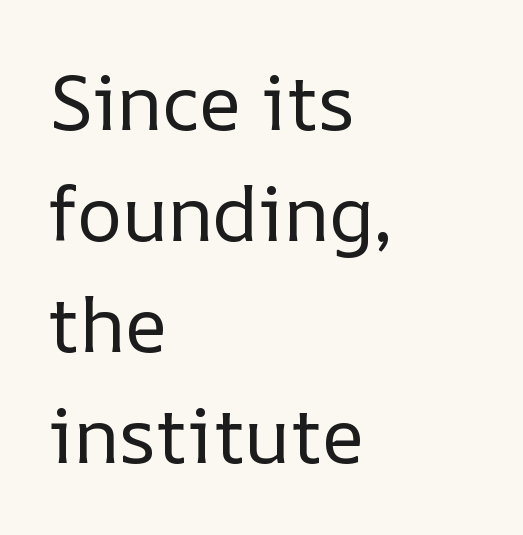
Compared with a typical body face, this is equally light or lighter still. The space beneath each line is pristine and unruled. These lines sit exactly where default settings would place them. Varying glyph widths throughout — classic text-font behaviour. Reading down the block, your eye returns to a fixed left position each line.
